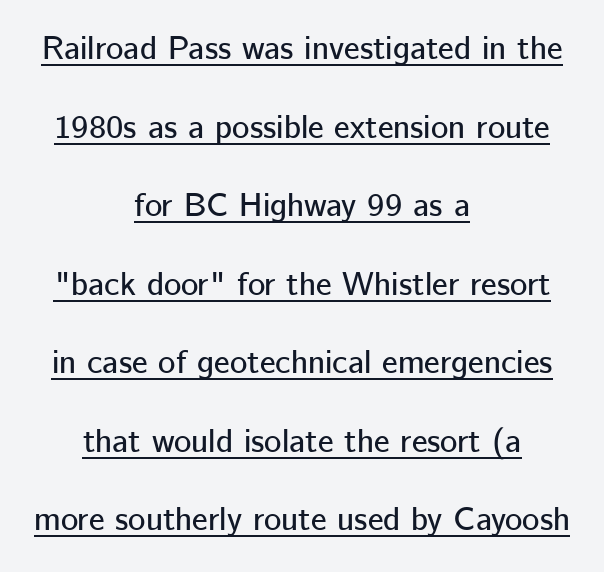
The image shows 33 px sans-serif type, upright; set centered, loose line spacing (2.38x), normal letter spacing, underlined; low stroke contrast and a medium x-height.
